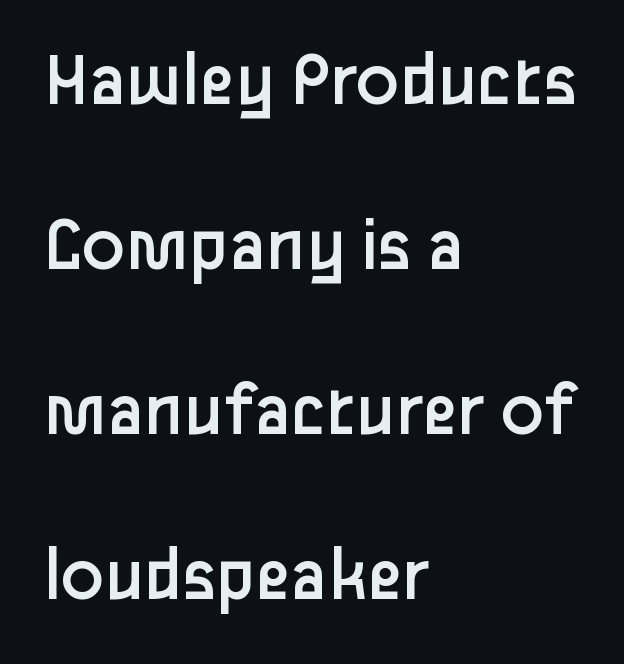
The image shows 79 px regular-weight sans-serif type, upright; set left-aligned, loose line spacing (2.09x), normal letter spacing, not underlined; low stroke contrast and a medium x-height.
